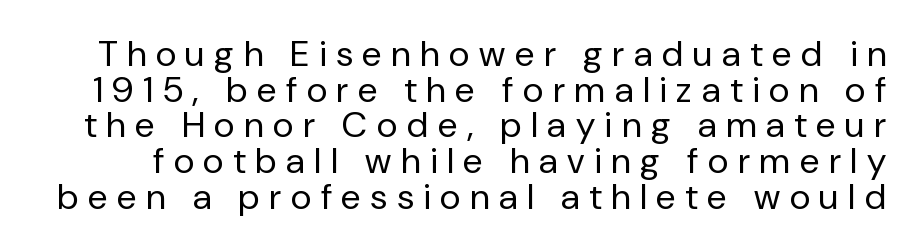
The image shows 36 px regular-weight sans-serif type, upright; set tight line spacing (0.99x), unusually wide letter spacing (+0.27 em), not underlined; low stroke contrast and a medium x-height.
